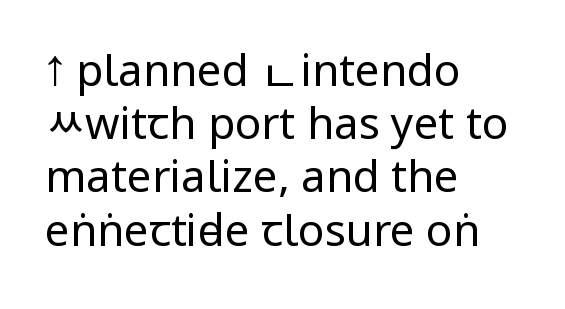
The image shows 44 px regular-weight, condensed sans-serif type, upright; set left-aligned, line spacing 1.21x, normal letter spacing, not underlined; low stroke contrast.
